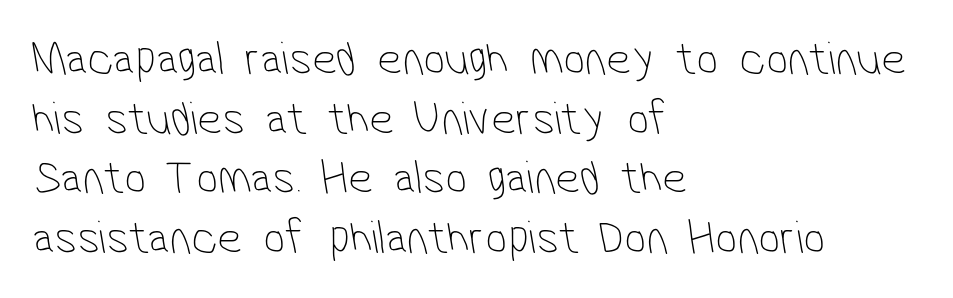
The image shows 48 px thin, condensed sans-serif type; set left-aligned, line spacing 1.24x, normal letter spacing, not underlined; low stroke contrast and a medium x-height.
